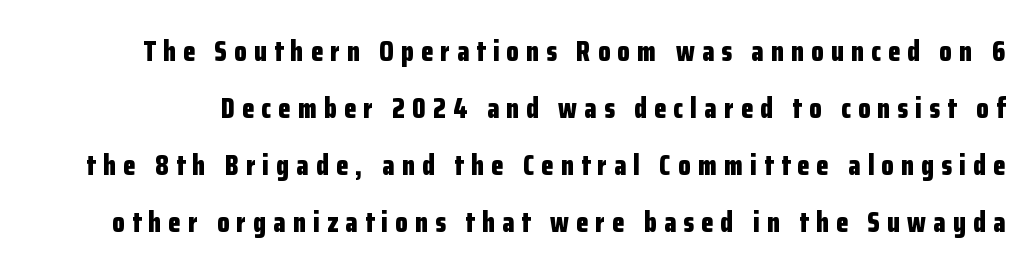
{"serif": "no", "italic": "no", "bold": "yes", "weight": "bold", "width": "condensed", "stroke_contrast": "low", "x_height": "medium", "monospaced": "no", "underline": "no", "line_spacing": "loose", "line_spacing_ratio": 2.03, "letter_spacing": "wide", "letter_spacing_em": 0.26, "glyph_px": 28}
